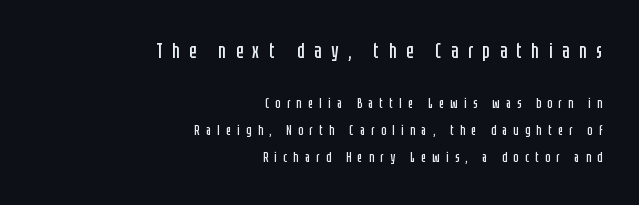
{"italic": "no", "bold": "no", "underline": "no", "align": "right", "line_spacing": "loose", "line_spacing_ratio": 1.93, "letter_spacing": "wide", "letter_spacing_em": 0.47, "larger_block": "first", "size_ratio": 1.5, "glyph_px": 21}
